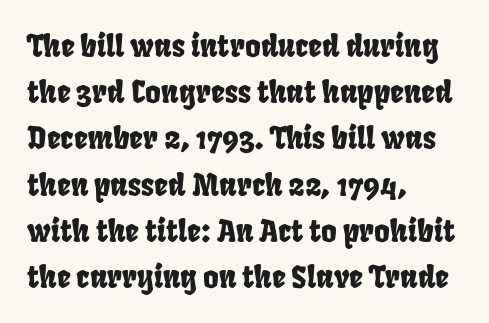
The image shows 30 px condensed sans-serif type; set left-aligned, normal line spacing (1.54x), normal letter spacing, not underlined; low stroke contrast and a large x-height.
